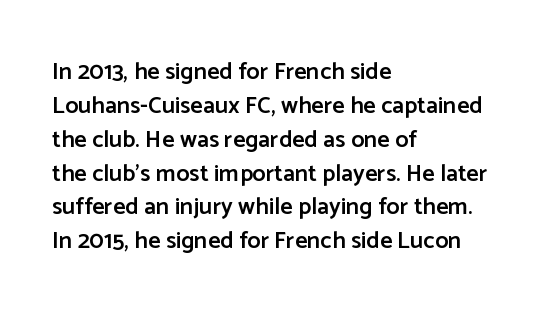
Q: Is the text bold? A: Semi-bold.
Q: Is the text italic (slanted)? A: No, it is upright.
Q: Is the text underlined? A: No.
Q: How is the paragraph aligned? A: Left-aligned.
Q: Is the spacing between letters normal or unusually wide? A: Normal.
Q: Is the spacing between lines tight, normal or loose? A: Normal.
